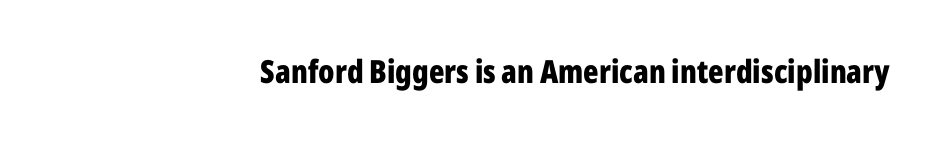
{"serif": "no", "italic": "no", "bold": "yes", "weight": "bold", "width": "condensed", "stroke_contrast": "low", "x_height": "medium", "monospaced": "no", "underline": "no", "align": "right", "letter_spacing": "normal", "letter_spacing_em": 0.0, "glyph_px": 32}
